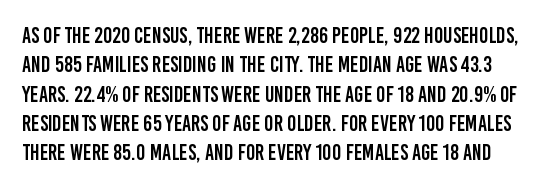
Q: Is the text italic (slanted)? A: No, it is upright.
Q: Is the text underlined? A: No.
Q: Is the spacing between letters normal or unusually wide? A: Normal.
Q: Is the spacing between lines tight, normal or loose? A: Normal.
